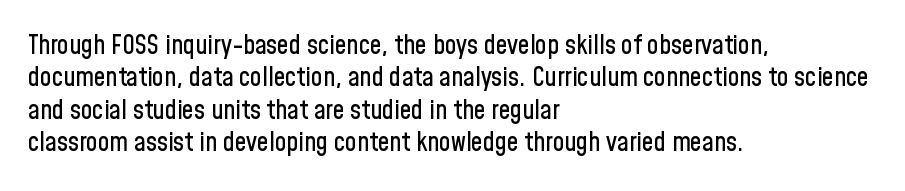
Q: Is the text italic (slanted)? A: No, it is upright.
Q: Is the text underlined? A: No.
Q: How is the paragraph aligned? A: Left-aligned.
Q: Is the spacing between letters normal or unusually wide? A: Normal.
Q: Is the spacing between lines tight, normal or loose? A: Normal.
